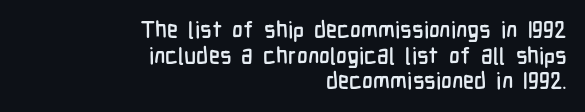
The letters stand straight up with perfectly vertical stems. This sample is right-justified, so line beginnings fall wherever the words allow. The rendering keeps characters at their native spacing. The gap between lines stays unmarked. Summary of vertical rhythm: compact, with narrow interline spacing.
